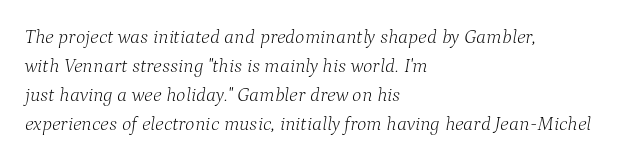
The image shows 20 px text type, italic (leaning right); set left-aligned, normal line spacing (1.45x), normal letter spacing, not underlined.
